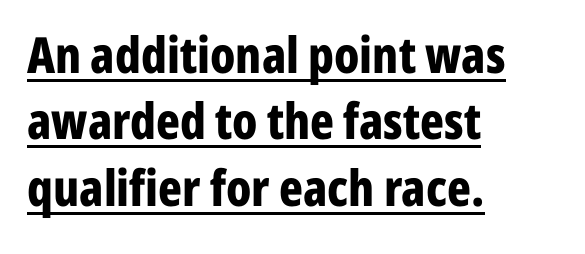
{"serif": "no", "italic": "no", "bold": "yes", "weight": "bold", "width": "condensed", "stroke_contrast": "low", "x_height": "medium", "monospaced": "no", "underline": "yes", "align": "left", "line_spacing": "normal", "line_spacing_ratio": 1.33, "letter_spacing": "normal", "letter_spacing_em": 0.0, "glyph_px": 50}
